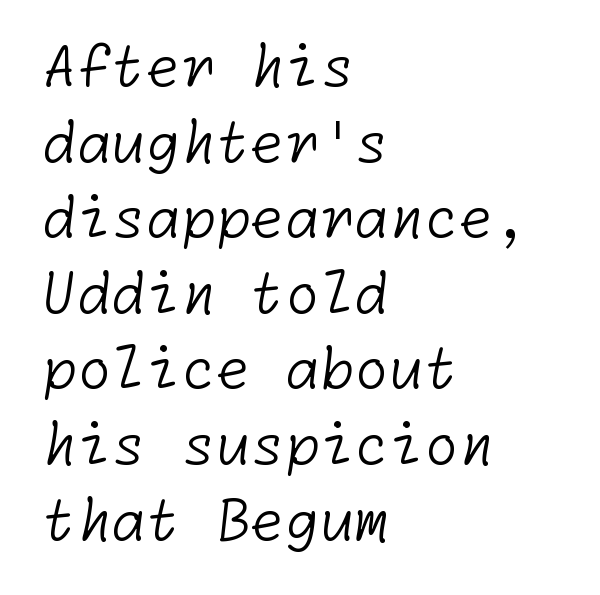
The rendering shows plain stroke endings on the letterforms — a sans-serif design. The line texture is even and compact thanks to regular tracking. These lines are set flush left with a ragged right edge. The letters look calm and open, with moderate or lighter stems. No word sits above an underline. Leading matches the norm, producing a regular column.
